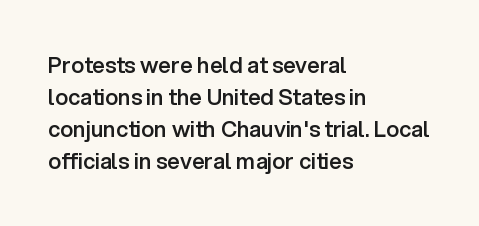
The image shows 22 px text type, upright; set left-aligned, normal line spacing (1.46x), normal letter spacing, not underlined.
